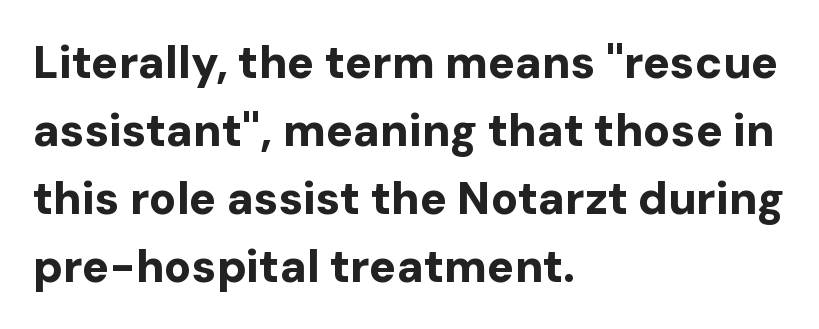
{"serif": "no", "italic": "no", "bold": "yes", "weight": "bold", "width": "normal", "stroke_contrast": "low", "x_height": "medium", "monospaced": "no", "underline": "no", "align": "left", "line_spacing": "normal", "line_spacing_ratio": 1.51, "letter_spacing": "normal", "letter_spacing_em": 0.0, "glyph_px": 45}
